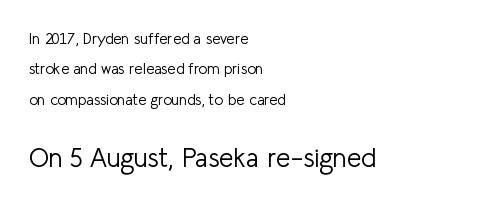
Underline: absent. Caption: multi-line text, flush left, ragged right. Rendered with straight, roman letterforms. Stroke mass is kept to a normal reading level or below. You get the small type first, then a jump to larger type. Inter-character spacing is left at the font's built-in metrics.
